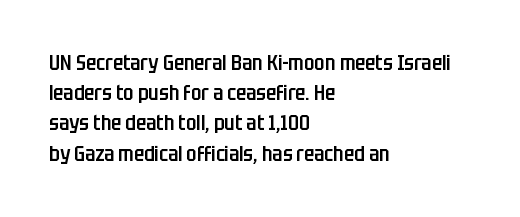
Q: Is the text bold? A: Semi-bold.
Q: Is the text italic (slanted)? A: No, it is upright.
Q: Is the text underlined? A: No.
Q: How is the paragraph aligned? A: Left-aligned.
Q: Is the spacing between letters normal or unusually wide? A: Normal.
Q: Is the spacing between lines tight, normal or loose? A: Normal.
